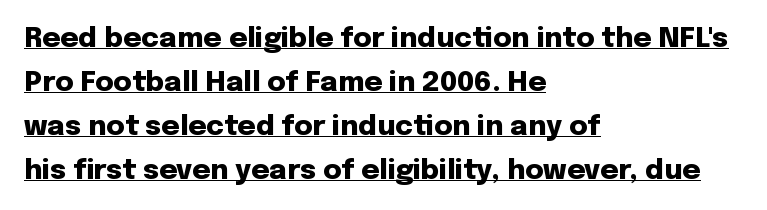
{"serif": "no", "italic": "no", "bold": "yes", "weight": "heavy", "width": "normal", "stroke_contrast": "low", "x_height": "medium", "monospaced": "no", "underline": "yes", "align": "left", "line_spacing": "normal", "line_spacing_ratio": 1.57, "letter_spacing": "normal", "letter_spacing_em": 0.0, "glyph_px": 28}
